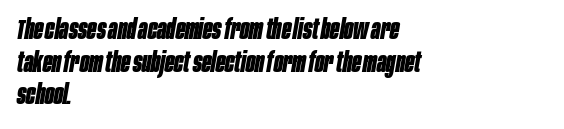
The image shows 27 px bold type, italic (leaning right); set left-aligned, line spacing 1.21x, normal letter spacing, not underlined.
